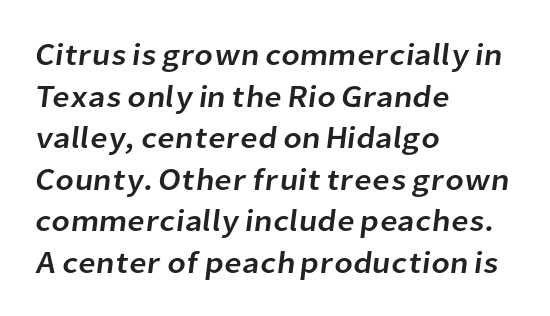
{"serif": "no", "width": "normal", "stroke_contrast": "low", "x_height": "medium", "monospaced": "no", "underline": "no", "align": "left", "line_spacing": "normal", "line_spacing_ratio": 1.34, "letter_spacing": "normal", "letter_spacing_em": 0.0, "glyph_px": 31}
